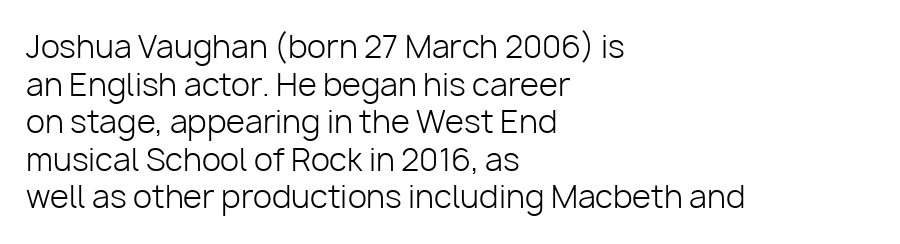
The image shows 31 px light sans-serif type, upright; set left-aligned, line spacing 1.21x, normal letter spacing, not underlined; low stroke contrast and a medium x-height.
